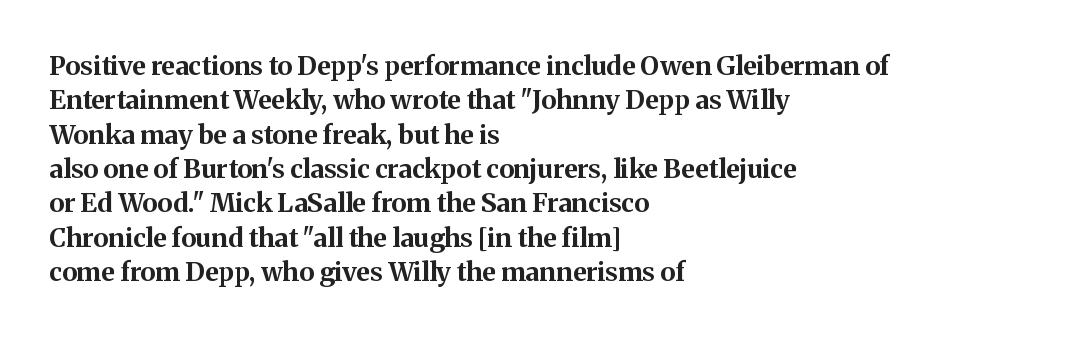
{"italic": "no", "bold": "yes", "underline": "no", "align": "left", "line_spacing": "normal", "line_spacing_ratio": 1.32, "letter_spacing": "normal", "letter_spacing_em": 0.0, "glyph_px": 26}
